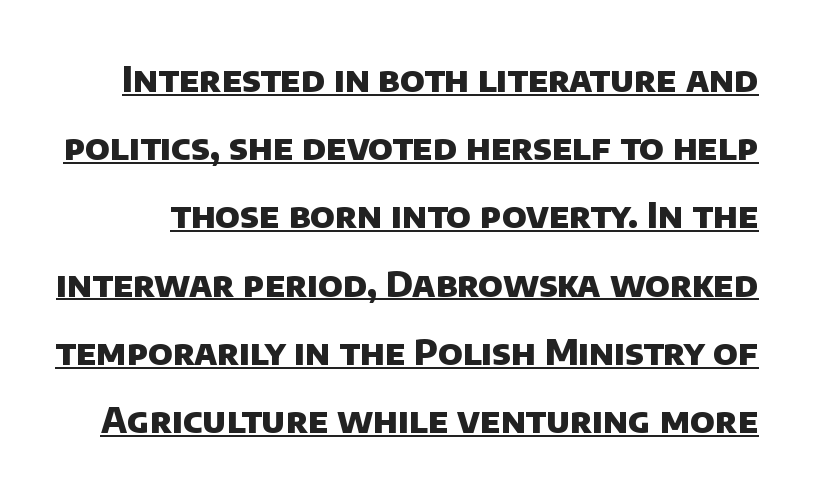
The image shows 35 px heavy sans-serif type; set loose line spacing (1.95x), normal letter spacing, underlined; low stroke contrast and a large x-height.
